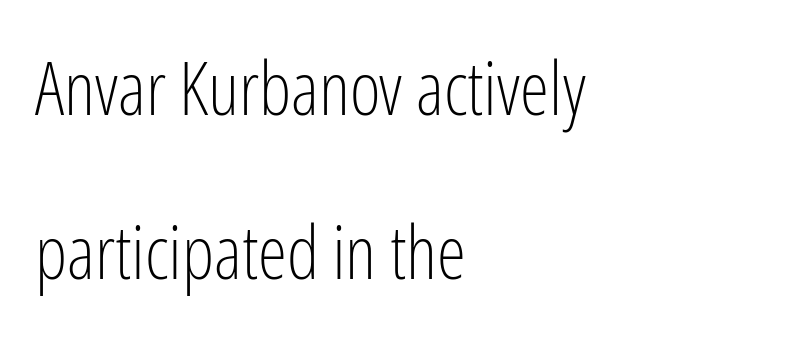
The typography opts for an upright posture over an oblique one. One-word summary of the alignment: left. Look at the bottom of the vertical strokes: they stop flat, with no serifs. The letters look calm and open, with moderate or lighter stems. Descenders are the only things crossing below the line.
